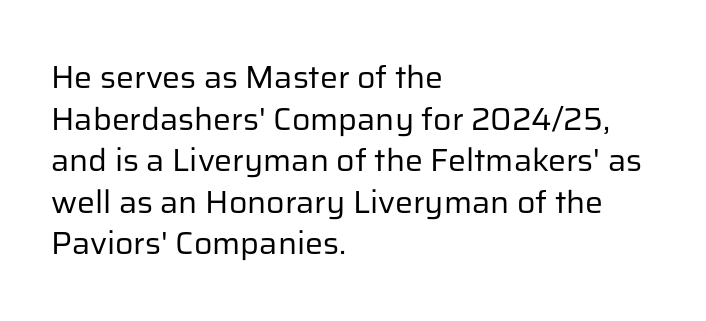
Q: Is the text bold? A: No.
Q: Is the text italic (slanted)? A: No, it is upright.
Q: Is the typeface a serif or a sans-serif typeface? A: Sans-serif.
Q: Is the text underlined? A: No.
Q: How is the paragraph aligned? A: Left-aligned.
Q: Is the spacing between letters normal or unusually wide? A: Normal.
Q: Is the spacing between lines tight, normal or loose? A: Normal.
Q: Width (condensed, normal, or wide)? A: Normal.
Q: Stroke contrast? A: Low.
Q: x-height? A: Medium.
Q: Monospaced? A: No.
